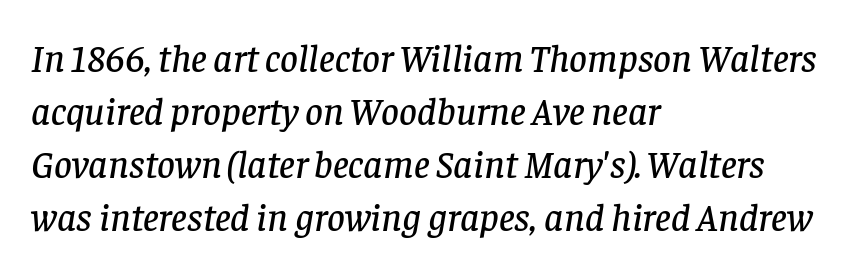
The image shows 39 px serif type, italic (leaning right); set left-aligned, normal line spacing (1.36x), normal letter spacing, not underlined; low stroke contrast and a large x-height.
